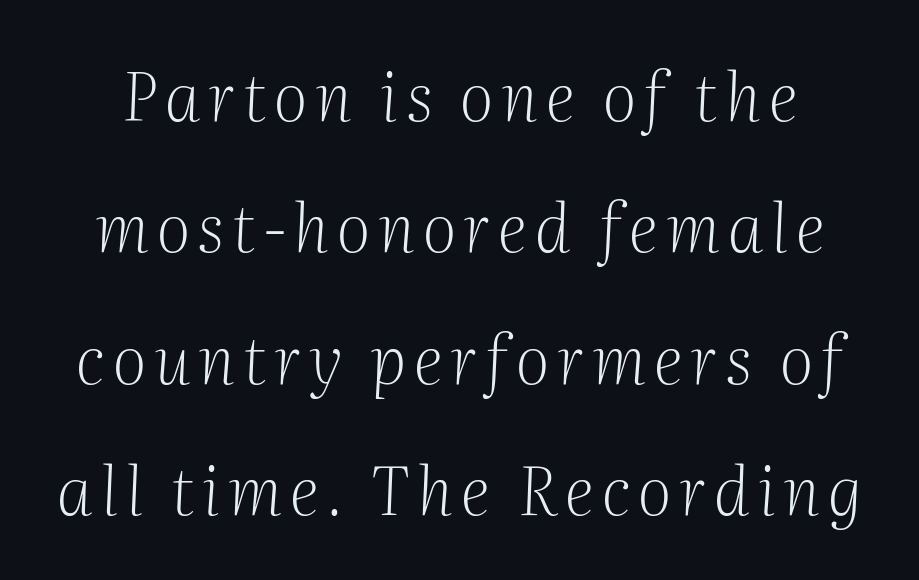
Q: Is the text bold? A: No.
Q: Is the text italic (slanted)? A: Yes, it leans right by about 2 degrees.
Q: Is the typeface a serif or a sans-serif typeface? A: Serif.
Q: Is the text underlined? A: No.
Q: Is the spacing between lines tight, normal or loose? A: Loose.
Q: Width (condensed, normal, or wide)? A: Normal.
Q: Stroke contrast? A: Medium.
Q: x-height? A: Medium.
Q: Monospaced? A: No.
